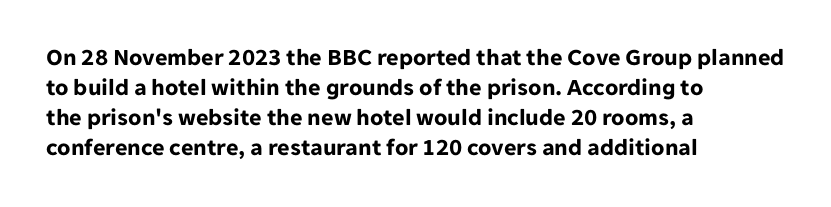
{"italic": "no", "bold": "yes", "underline": "no", "align": "left", "line_spacing": "normal", "line_spacing_ratio": 1.25, "letter_spacing": "normal", "letter_spacing_em": 0.0, "glyph_px": 24}
